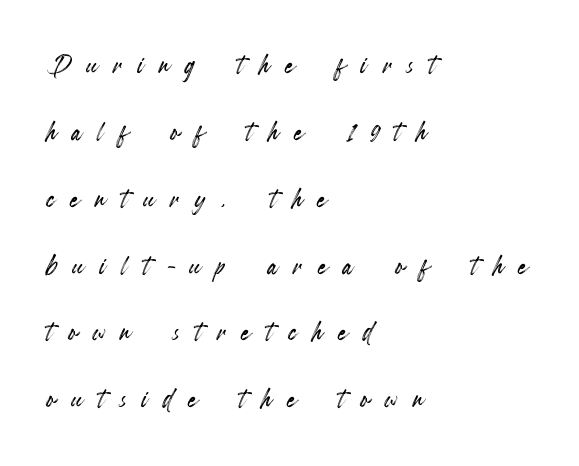
The image shows 35 px condensed type; set left-aligned, loose line spacing (1.91x), unusually wide letter spacing (+0.45 em), not underlined; a small x-height.
